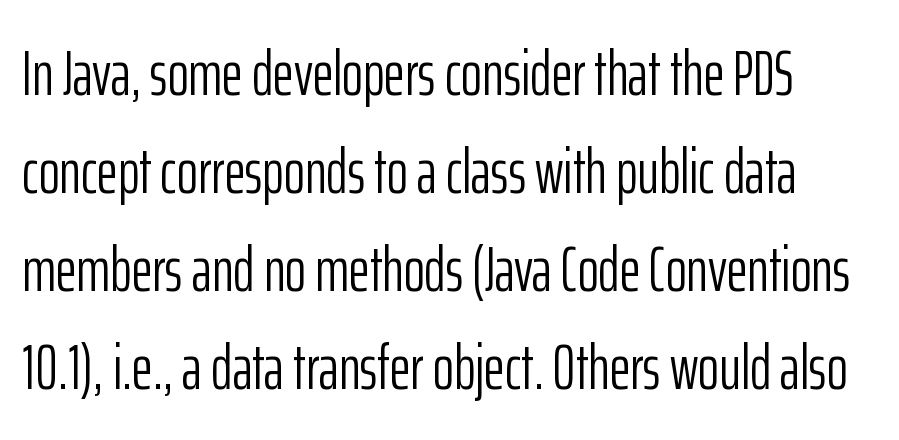
This rendering features lettering with no underline. Short note: letters normally spaced. Nope, no serifs anywhere on these letters. Ink coverage per letter is moderate at most. The passage shown stacks its lines at a standard gap.
